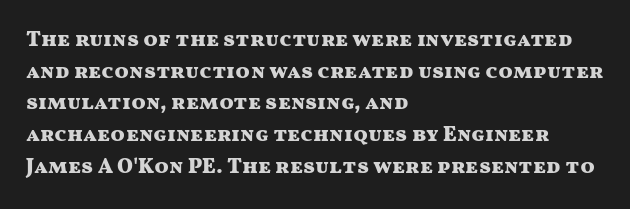
{"italic": "no", "bold": "yes", "underline": "no", "align": "left", "line_spacing": "normal", "line_spacing_ratio": 1.51, "letter_spacing": "normal", "letter_spacing_em": 0.0, "glyph_px": 21}
